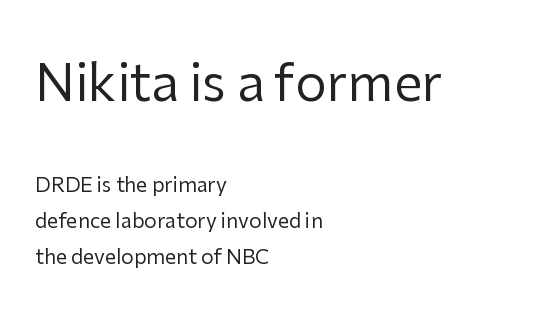
The image shows 50 px regular-weight sans-serif type, upright; set left-aligned, line spacing 1.8x, normal letter spacing, not underlined; the first (top) block is 2.5x larger; low stroke contrast and a medium x-height.
